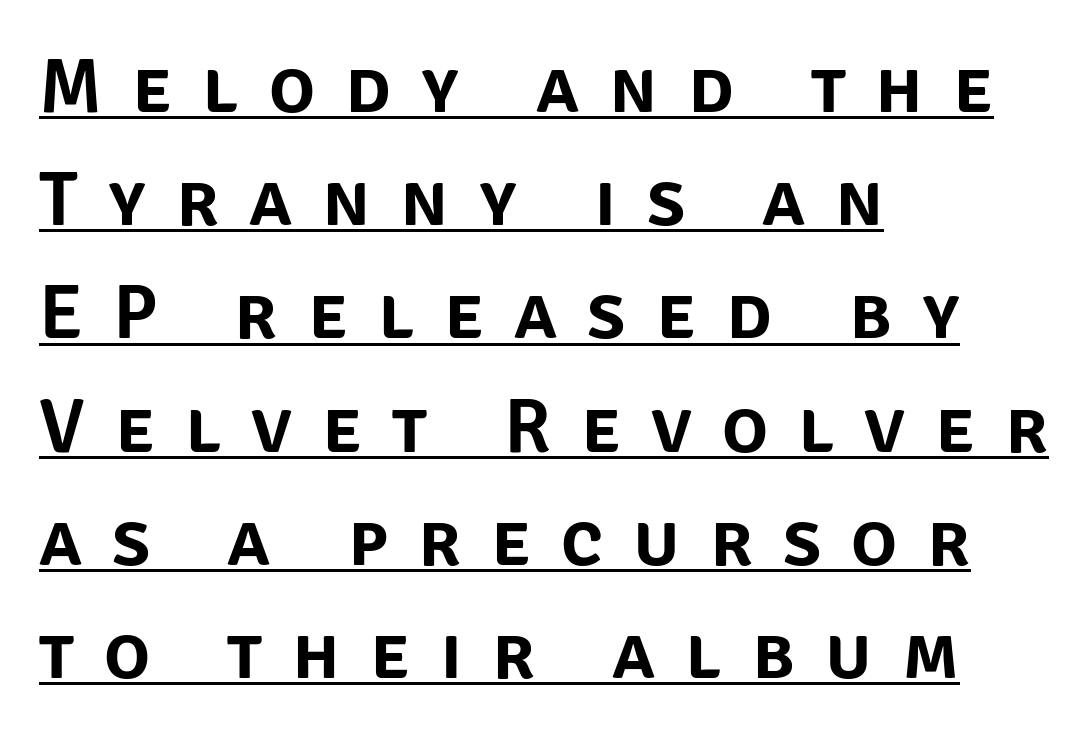
Beneath each row of characters lies a ruled line. You can tell it's not italic because the verticals are truly vertical. Short and long lines alike share a common starting point at left. Nope, no serifs anywhere on these letters.
